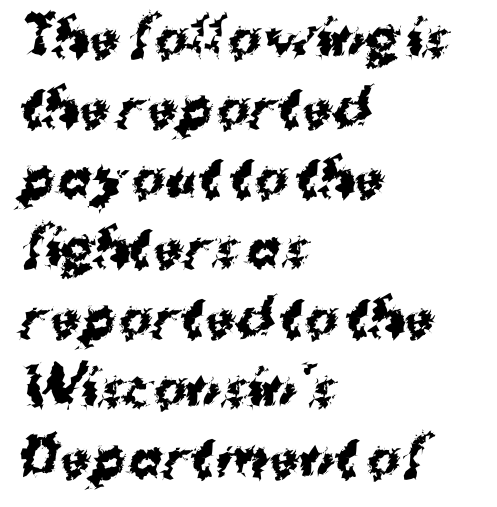
The typeface chosen for these lines omits serifs. Vertically, the passage feels balanced, rows spaced as you'd expect. Reading down the block, your eye returns to a fixed left position each line. The area under the type is left untouched.
